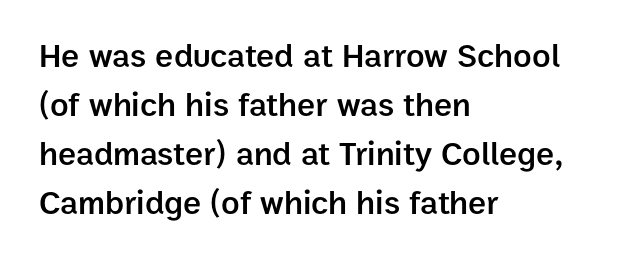
Q: Is the text bold? A: Semi-bold.
Q: Is the text italic (slanted)? A: No, it is upright.
Q: Is the typeface a serif or a sans-serif typeface? A: Sans-serif.
Q: Is the text underlined? A: No.
Q: How is the paragraph aligned? A: Left-aligned.
Q: Is the spacing between letters normal or unusually wide? A: Normal.
Q: Is the spacing between lines tight, normal or loose? A: Normal.
Q: Width (condensed, normal, or wide)? A: Normal.
Q: Stroke contrast? A: Low.
Q: x-height? A: Medium.
Q: Monospaced? A: No.
